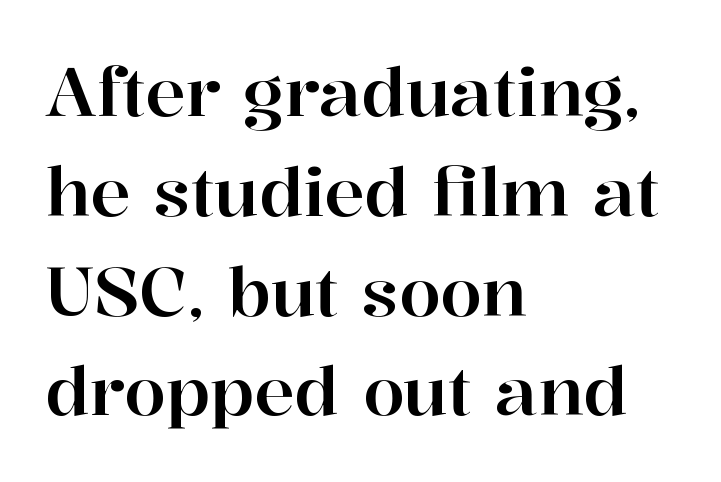
Q: Is the text italic (slanted)? A: No, it is upright.
Q: Is the typeface a serif or a sans-serif typeface? A: Serif.
Q: Is the text underlined? A: No.
Q: How is the paragraph aligned? A: Left-aligned.
Q: Is the spacing between letters normal or unusually wide? A: Normal.
Q: Is the spacing between lines tight, normal or loose? A: Normal.
Q: Width (condensed, normal, or wide)? A: Normal.
Q: Stroke contrast? A: High.
Q: x-height? A: Medium.
Q: Monospaced? A: No.
